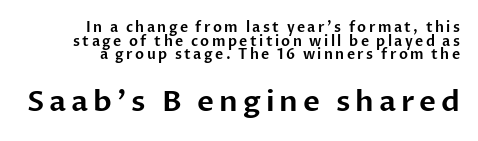
The image shows 29 px sans-serif type, upright; set right-aligned, tight line spacing (0.98x), not underlined; the second (bottom) block is 2.07x larger; low stroke contrast and a medium x-height.
